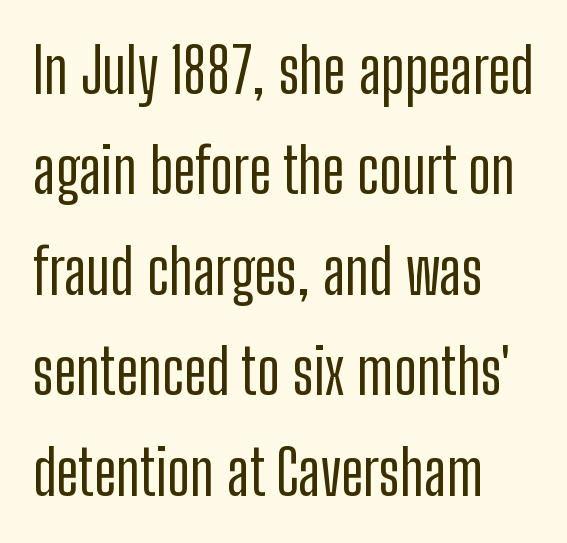
Q: Is the text italic (slanted)? A: No, it is upright.
Q: Is the typeface a serif or a sans-serif typeface? A: Sans-serif.
Q: Is the text underlined? A: No.
Q: How is the paragraph aligned? A: Left-aligned.
Q: Is the spacing between letters normal or unusually wide? A: Normal.
Q: Is the spacing between lines tight, normal or loose? A: Normal.
Q: Width (condensed, normal, or wide)? A: Condensed.
Q: Stroke contrast? A: Low.
Q: x-height? A: Medium.
Q: Monospaced? A: No.
